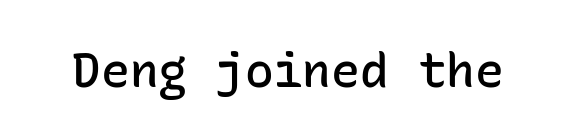
{"serif": "no", "italic": "no", "bold": "semi", "weight": "semibold", "width": "normal", "stroke_contrast": "low", "x_height": "medium", "monospaced": "yes", "underline": "no", "letter_spacing": "normal", "letter_spacing_em": 0.0, "glyph_px": 48}
